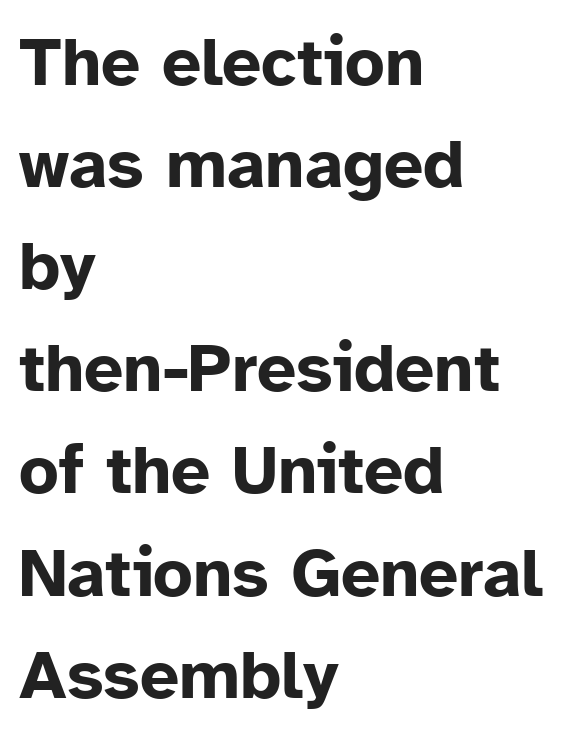
Q: Is the text bold? A: Yes.
Q: Is the text italic (slanted)? A: No, it is upright.
Q: Is the typeface a serif or a sans-serif typeface? A: Sans-serif.
Q: Is the text underlined? A: No.
Q: How is the paragraph aligned? A: Left-aligned.
Q: Is the spacing between letters normal or unusually wide? A: Normal.
Q: Is the spacing between lines tight, normal or loose? A: Normal.
Q: Width (condensed, normal, or wide)? A: Normal.
Q: Stroke contrast? A: Low.
Q: x-height? A: Medium.
Q: Monospaced? A: No.
